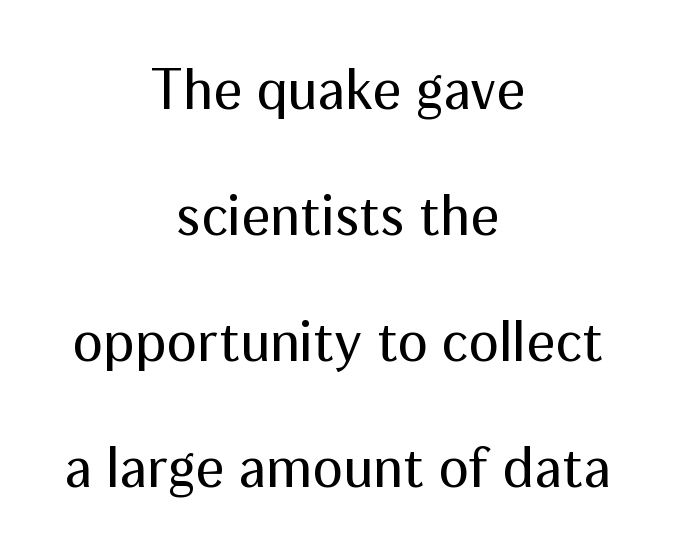
Q: Is the text bold? A: No.
Q: Is the text italic (slanted)? A: No, it is upright.
Q: Is the typeface a serif or a sans-serif typeface? A: Sans-serif.
Q: Is the text underlined? A: No.
Q: How is the paragraph aligned? A: Centered.
Q: Is the spacing between letters normal or unusually wide? A: Normal.
Q: Is the spacing between lines tight, normal or loose? A: Loose.
Q: Width (condensed, normal, or wide)? A: Normal.
Q: Stroke contrast? A: Medium.
Q: x-height? A: Medium.
Q: Monospaced? A: No.
